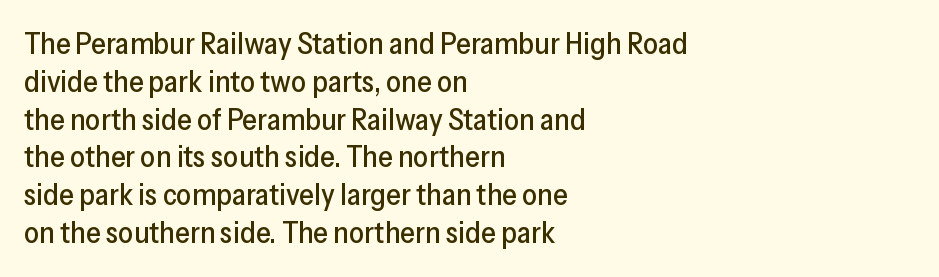
{"serif": "no", "italic": "no", "width": "normal", "stroke_contrast": "low", "x_height": "medium", "monospaced": "no", "underline": "no", "align": "left", "line_spacing": "normal", "line_spacing_ratio": 1.26, "letter_spacing": "normal", "letter_spacing_em": 0.0, "glyph_px": 30}
